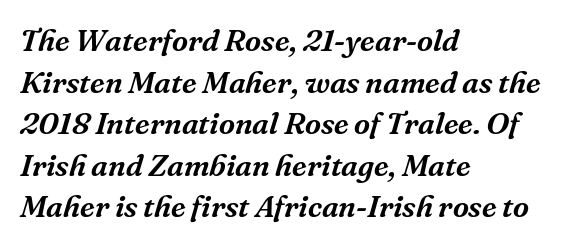
{"serif": "yes", "italic": "yes", "lean": "right", "slant_degrees": 16, "width": "normal", "stroke_contrast": "medium", "x_height": "medium", "monospaced": "no", "underline": "no", "align": "left", "line_spacing": "normal", "line_spacing_ratio": 1.34, "letter_spacing": "normal", "letter_spacing_em": 0.0, "glyph_px": 31}
